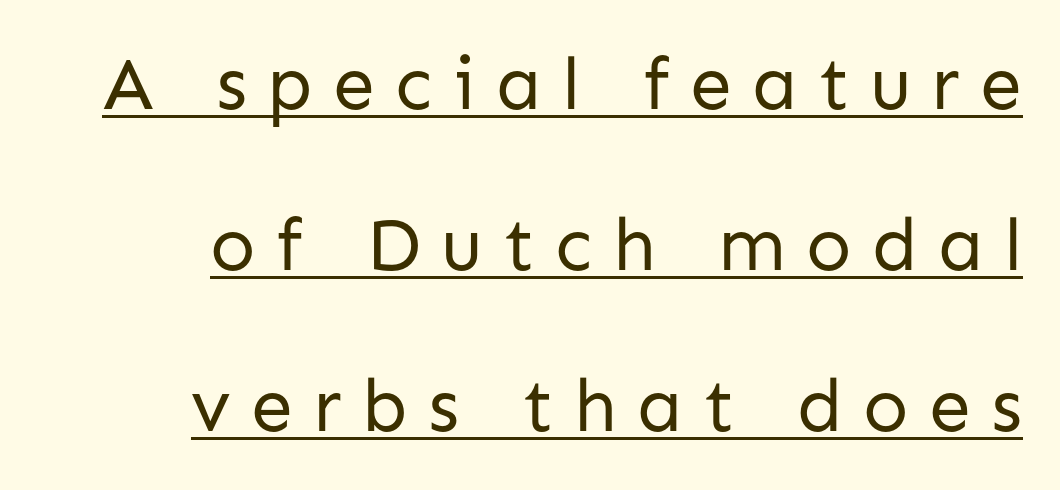
Q: Is the text bold? A: No.
Q: Is the text italic (slanted)? A: No, it is upright.
Q: Is the typeface a serif or a sans-serif typeface? A: Sans-serif.
Q: Is the text underlined? A: Yes.
Q: How is the paragraph aligned? A: Right-aligned.
Q: Is the spacing between letters normal or unusually wide? A: Unusually wide.
Q: Is the spacing between lines tight, normal or loose? A: Loose.
Q: Width (condensed, normal, or wide)? A: Normal.
Q: Stroke contrast? A: Low.
Q: x-height? A: Medium.
Q: Monospaced? A: No.
